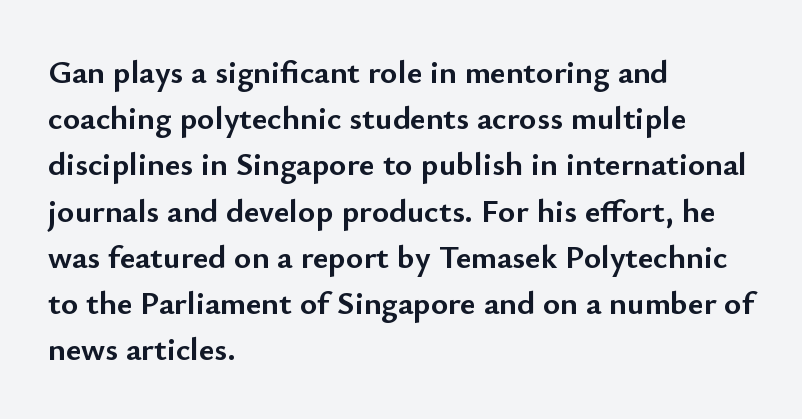
{"serif": "no", "italic": "no", "bold": "yes", "weight": "semibold", "width": "normal", "stroke_contrast": "low", "x_height": "small", "monospaced": "no", "underline": "no", "align": "left", "line_spacing": "normal", "line_spacing_ratio": 1.4, "letter_spacing": "normal", "letter_spacing_em": 0.0, "glyph_px": 33}
